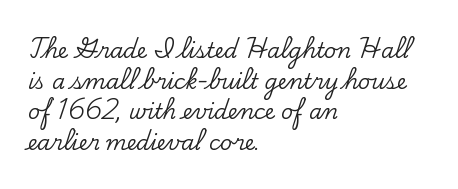
Q: Is the text italic (slanted)? A: Yes.
Q: Is the text underlined? A: No.
Q: How is the paragraph aligned? A: Left-aligned.
Q: Is the spacing between letters normal or unusually wide? A: Normal.
Q: Is the spacing between lines tight, normal or loose? A: Normal.
